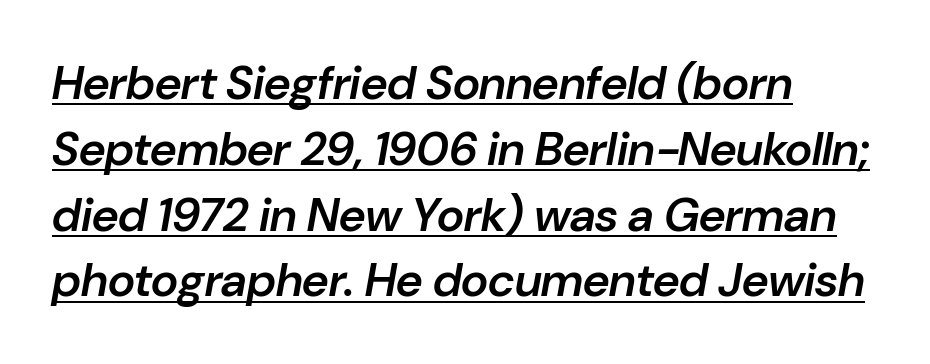
The compositor pushed each line to the left boundary. Successive baselines arrive at the customary interval. The letters advance in unequal steps, a hallmark of proportional type. Between one letter and the next there's only the usual sliver of space. The glyphs look as if they've been sheared to an angle.
